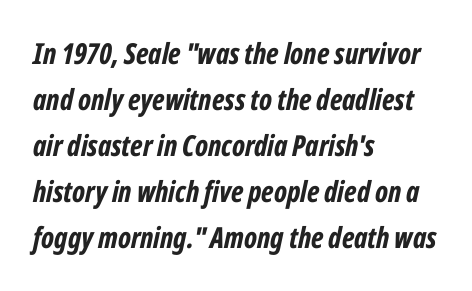
{"italic": "yes", "lean": "right", "slant_degrees": 12, "bold": "yes", "weight": "bold", "width": "condensed", "stroke_contrast": "low", "x_height": "medium", "monospaced": "no", "underline": "no", "align": "left", "line_spacing": "normal", "line_spacing_ratio": 1.59, "letter_spacing": "normal", "letter_spacing_em": 0.0, "glyph_px": 29}
